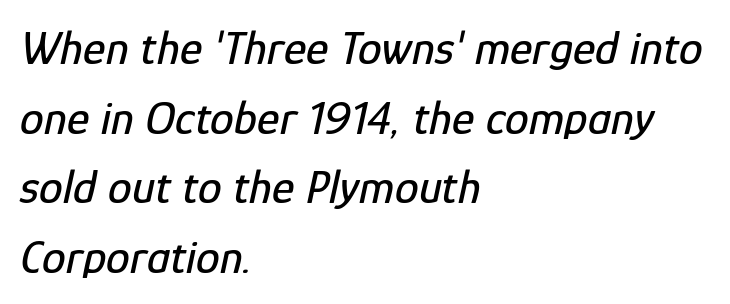
The image shows 48 px condensed type, italic (leaning right); set left-aligned, normal line spacing (1.45x), normal letter spacing, not underlined; low stroke contrast and a medium x-height.
